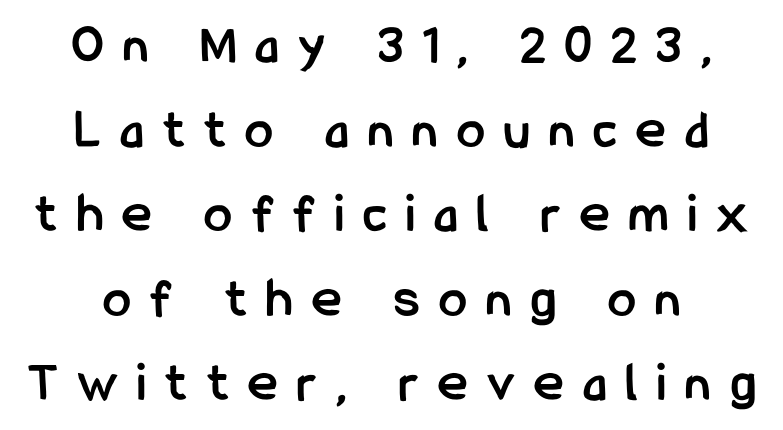
The image shows 56 px semibold, condensed sans-serif type, upright; set centered, normal line spacing (1.51x), unusually wide letter spacing (+0.35 em), not underlined; low stroke contrast and a medium x-height.
